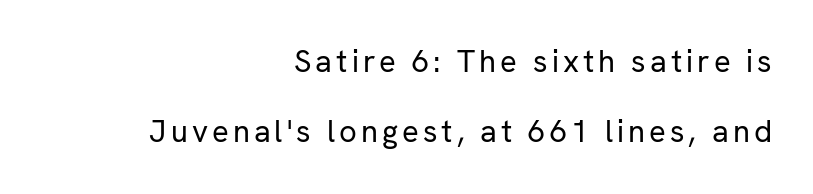
The image shows 31 px regular-weight sans-serif type, upright; set right-aligned, loose line spacing (2.26x), not underlined; low stroke contrast and a medium x-height.
